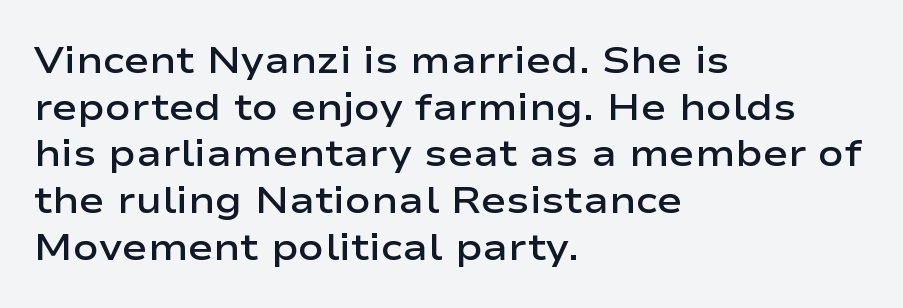
The glyphs in this specimen are sans serif. Any mark beneath the type? The region is blank. The sample has been set in demibold, a notch under bold. The specimen reads as upright at a glance. Spacing verdict: proportional, widths tailored to each character. This rendering uses left alignment, leaving the right contour irregular.
